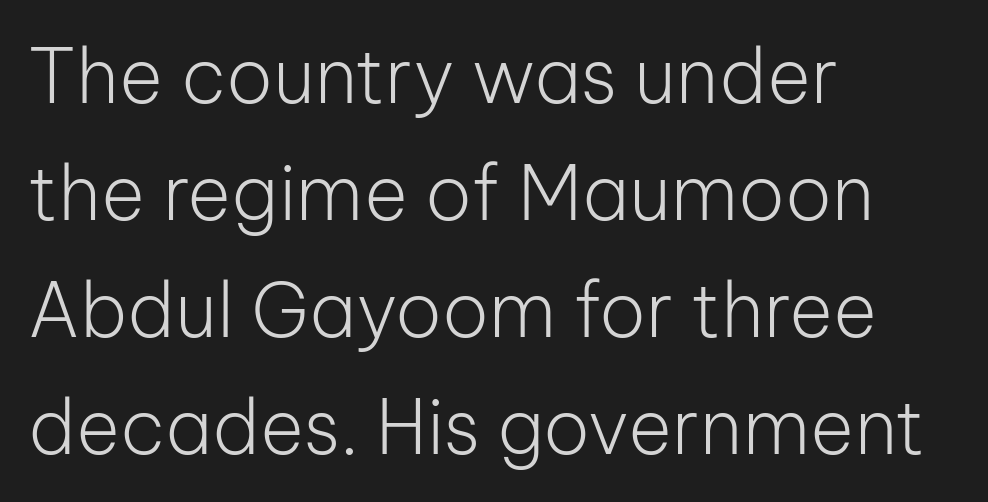
The image shows 75 px light sans-serif type, upright; set left-aligned, normal line spacing (1.56x), normal letter spacing, not underlined; low stroke contrast and a medium x-height.
